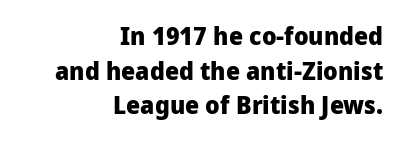
The image shows 25 px bold type, upright; set right-aligned, normal line spacing (1.39x), normal letter spacing, not underlined.
